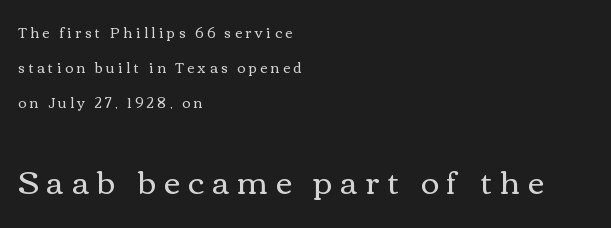
The image shows 32 px regular-weight, wide type, upright; set left-aligned, loose line spacing (2.5x), unusually wide letter spacing (+0.25 em), not underlined; the second (bottom) block is 2.29x larger; medium stroke contrast and a medium x-height.
